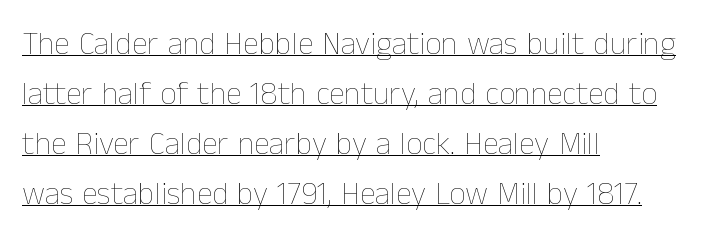
The image shows 32 px thin type, upright; set left-aligned, normal line spacing (1.56x), normal letter spacing, underlined; low stroke contrast and a medium x-height.
